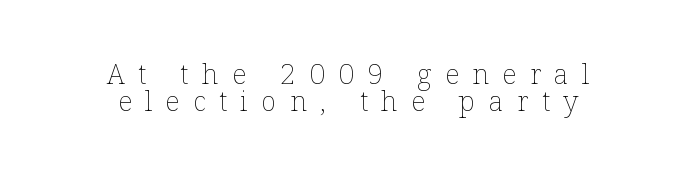
The image shows 28 px thin type, upright; set centered, tight line spacing (0.95x), unusually wide letter spacing (+0.48 em), not underlined; low stroke contrast and a medium x-height.
